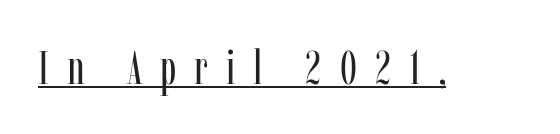
{"serif": "yes", "italic": "no", "bold": "no", "weight": "regular", "width": "condensed", "stroke_contrast": "low", "x_height": "medium", "monospaced": "no", "underline": "yes", "letter_spacing": "wide", "letter_spacing_em": 0.37, "glyph_px": 48}
